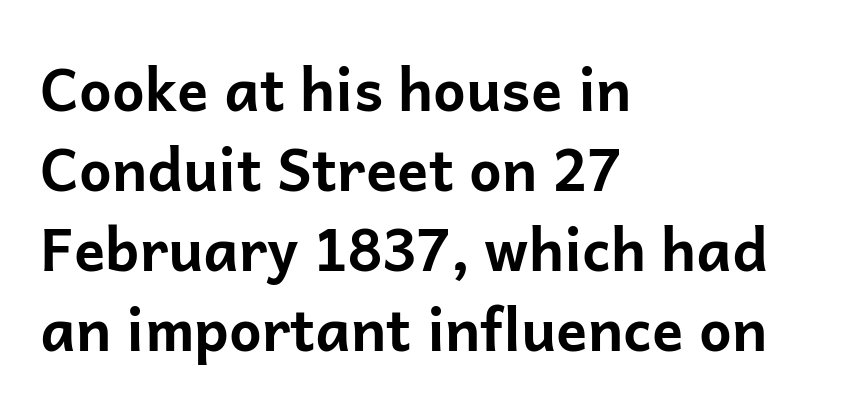
{"serif": "no", "italic": "no", "bold": "yes", "weight": "bold", "width": "normal", "stroke_contrast": "low", "x_height": "medium", "monospaced": "no", "underline": "no", "align": "left", "line_spacing": "normal", "line_spacing_ratio": 1.38, "letter_spacing": "normal", "letter_spacing_em": 0.0, "glyph_px": 58}
